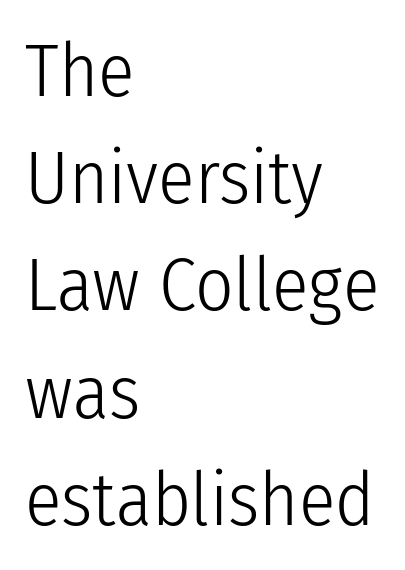
{"serif": "no", "italic": "no", "bold": "no", "weight": "light", "width": "condensed", "stroke_contrast": "low", "x_height": "medium", "monospaced": "no", "underline": "no", "align": "left", "line_spacing": "normal", "line_spacing_ratio": 1.43, "letter_spacing": "normal", "letter_spacing_em": 0.0, "glyph_px": 75}
